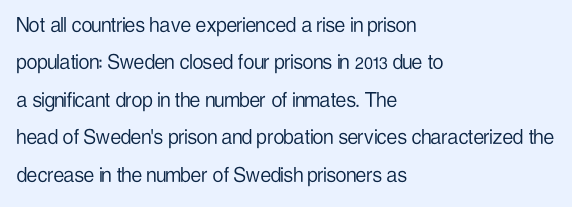
The image shows 24 px text type, upright; set left-aligned, normal line spacing (1.56x), normal letter spacing, not underlined.
